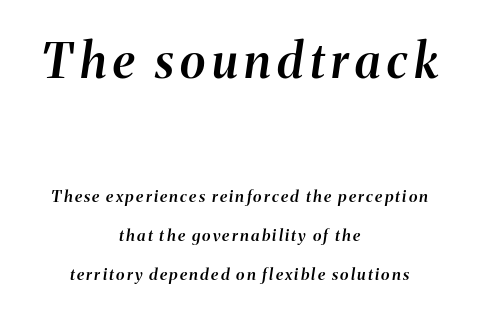
The image shows 48 px semibold type, italic (leaning right); set centered, loose line spacing (2.44x), not underlined; the first (top) block is 3.0x larger; medium stroke contrast and a medium x-height.
